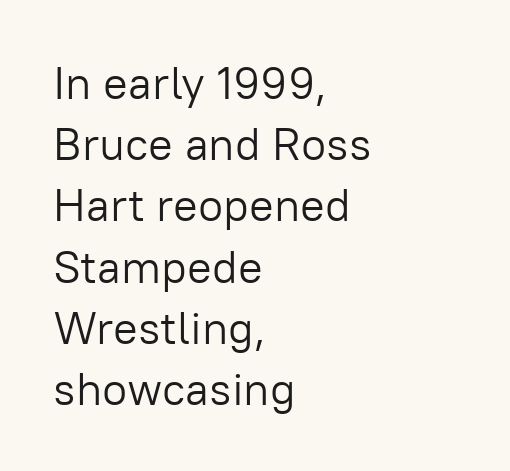
The image shows 46 px light sans-serif type, upright; set left-aligned, normal line spacing (1.33x), normal letter spacing, not underlined; low stroke contrast and a medium x-height.
